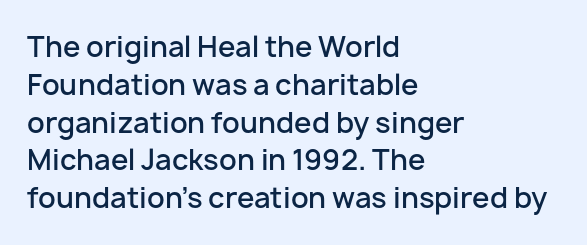
Q: Is the text bold? A: Semi-bold.
Q: Is the text italic (slanted)? A: No, it is upright.
Q: Is the typeface a serif or a sans-serif typeface? A: Sans-serif.
Q: Is the text underlined? A: No.
Q: How is the paragraph aligned? A: Left-aligned.
Q: Is the spacing between letters normal or unusually wide? A: Normal.
Q: Is the spacing between lines tight, normal or loose? A: Normal.
Q: Width (condensed, normal, or wide)? A: Normal.
Q: Stroke contrast? A: Low.
Q: x-height? A: Medium.
Q: Monospaced? A: No.
